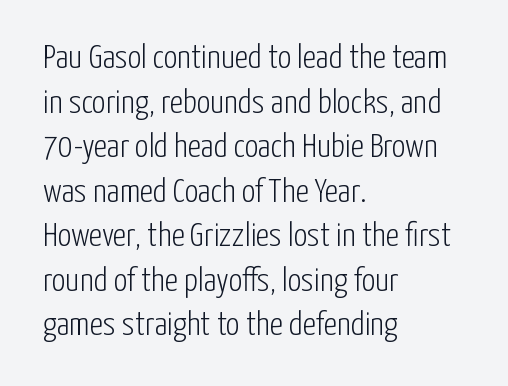
The letters sit at their default tracking, neither squeezed nor spread. The characters are drawn with everyday or finer stroke widths. Leading: standard. The rendering uses natural spacing where letterforms have individual widths. A bare baseline throughout the passage. Classification — sans serif.
